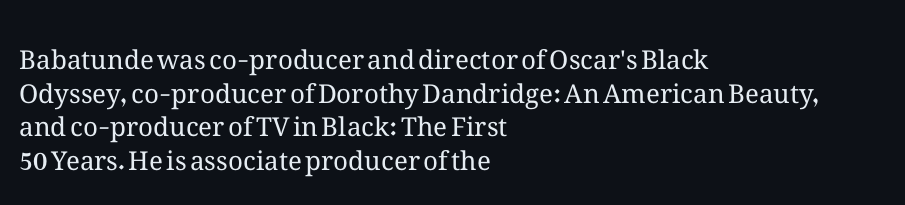
Q: Is the text bold? A: No.
Q: Is the text italic (slanted)? A: No, it is upright.
Q: Is the text underlined? A: No.
Q: How is the paragraph aligned? A: Left-aligned.
Q: Is the spacing between letters normal or unusually wide? A: Normal.
Q: Is the spacing between lines tight, normal or loose? A: Normal.
